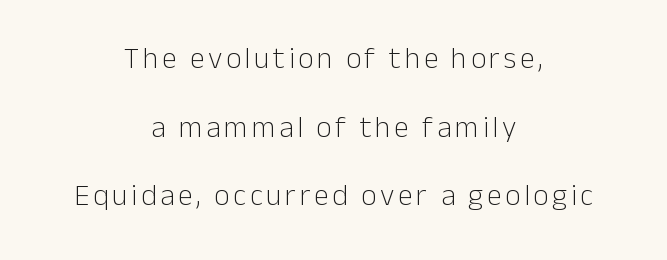
No chunkiness to these letters — they're not bold. Vertically, the passage feels expansive, rows floating well apart. The lines are quadded center. These lines are rendered in a variable-pitch font.
